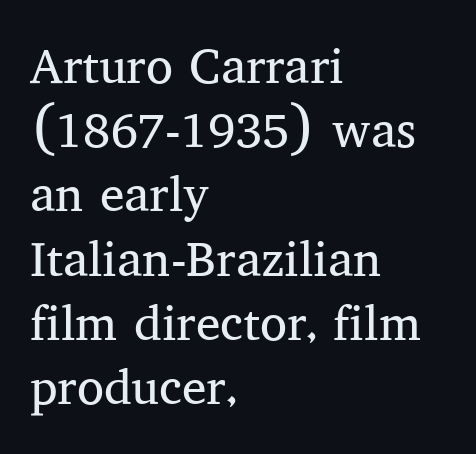
Q: Is the text bold? A: No.
Q: Is the text italic (slanted)? A: No, it is upright.
Q: Is the typeface a serif or a sans-serif typeface? A: Serif.
Q: Is the text underlined? A: No.
Q: How is the paragraph aligned? A: Left-aligned.
Q: Is the spacing between letters normal or unusually wide? A: Normal.
Q: Is the spacing between lines tight, normal or loose? A: Normal.
Q: Width (condensed, normal, or wide)? A: Normal.
Q: Stroke contrast? A: Medium.
Q: x-height? A: Medium.
Q: Monospaced? A: No.
